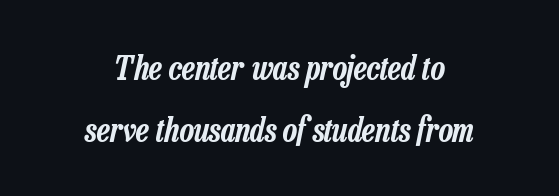
The image shows 33 px condensed type, italic (leaning right); set centered, line spacing 1.89x, normal letter spacing, not underlined; low stroke contrast and a medium x-height.
